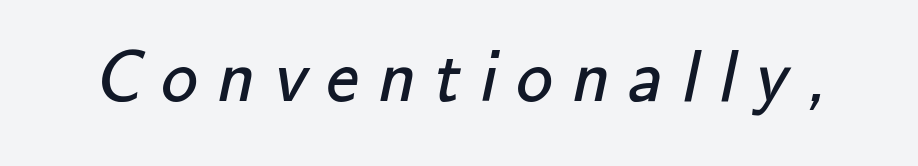
The image shows 73 px regular-weight sans-serif type; set unusually wide letter spacing (+0.26 em), not underlined; low stroke contrast and a small x-height.
